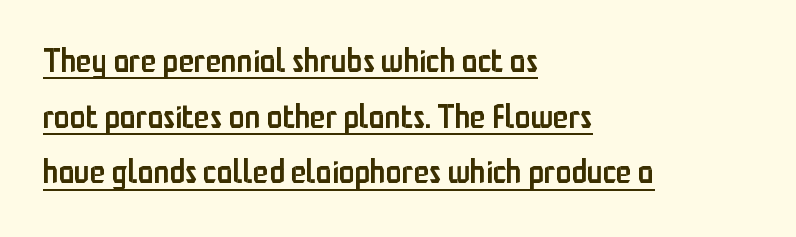
{"serif": "no", "italic": "no", "bold": "semi", "weight": "semibold", "width": "condensed", "stroke_contrast": "low", "x_height": "medium", "monospaced": "no", "underline": "yes", "align": "left", "line_spacing_ratio": 1.74, "letter_spacing": "normal", "letter_spacing_em": 0.0, "glyph_px": 32}
